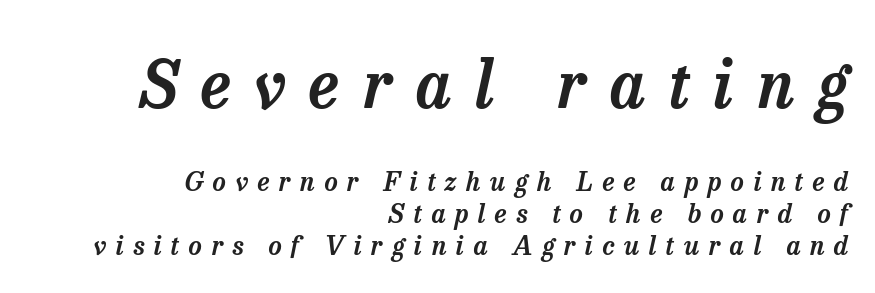
Spacing between characters has been opened up far beyond the box default. Scale decreases going downward across the two blocks. These lines were composed using italics. This sample is right-justified, so line beginnings fall wherever the words allow. Typographically, this falls in the serif category.
